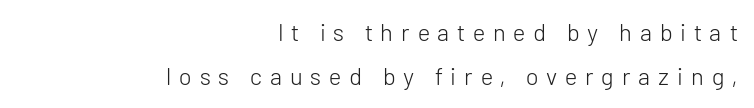
The image shows 24 px text type, upright; set right-aligned, line spacing 1.85x, unusually wide letter spacing (+0.33 em), not underlined.
